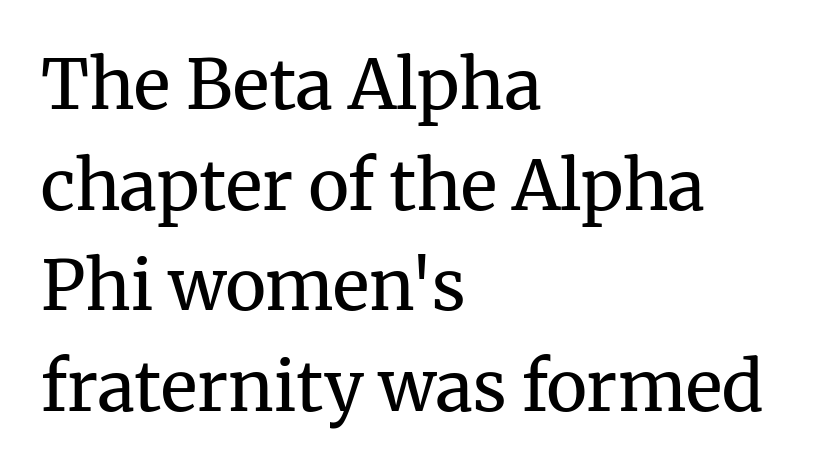
The typesetting does not lean heavy: it is not bold. Where is the straight margin? On the left. The face used here is rendered with its standard letterfit. Decoration check: the copy has no underline. Tall strokes in this sample are plumb rather than angled.
